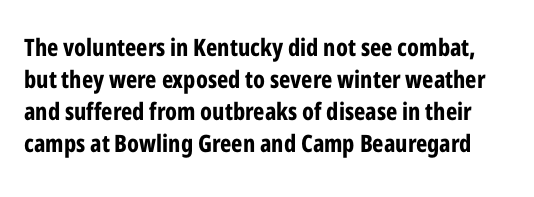
Q: Is the text bold? A: Yes.
Q: Is the text italic (slanted)? A: No, it is upright.
Q: Is the text underlined? A: No.
Q: Is the spacing between letters normal or unusually wide? A: Normal.
Q: Is the spacing between lines tight, normal or loose? A: Normal.
